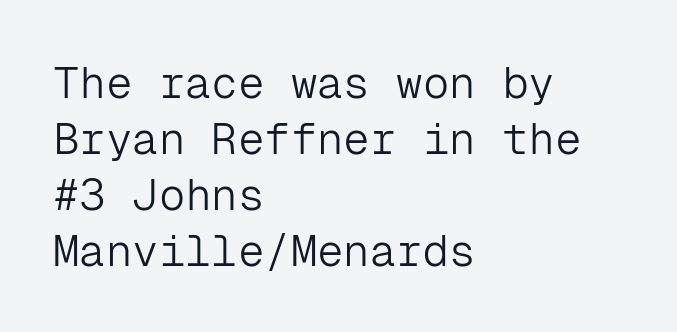
The image shows 44 px light sans-serif type, upright, monospaced; set left-aligned, normal line spacing (1.27x), normal letter spacing, not underlined; low stroke contrast and a medium x-height.
